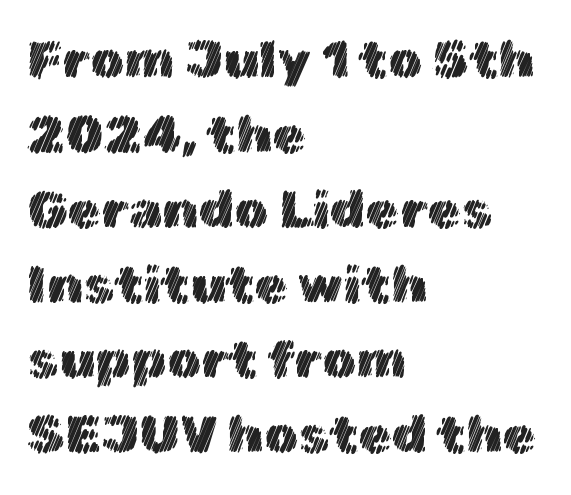
Q: Is the text italic (slanted)? A: No, it is upright.
Q: Is the text underlined? A: No.
Q: How is the paragraph aligned? A: Left-aligned.
Q: Is the spacing between letters normal or unusually wide? A: Normal.
Q: Is the spacing between lines tight, normal or loose? A: Normal.
Q: Width (condensed, normal, or wide)? A: Normal.
Q: x-height? A: Medium.
Q: Monospaced? A: No.
